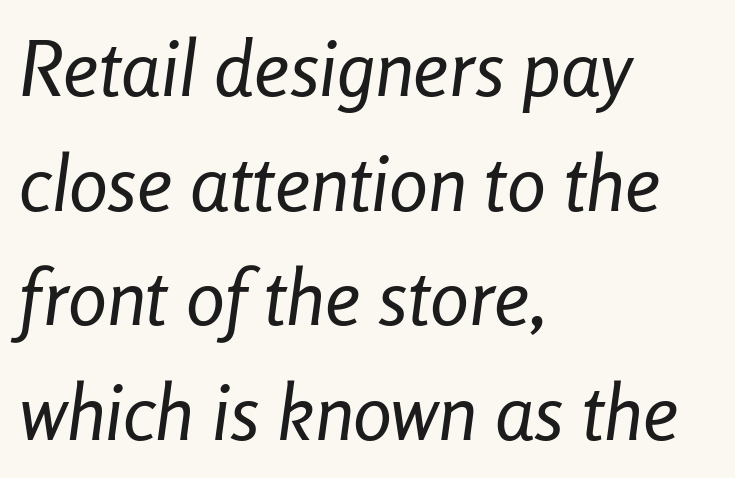
{"italic": "yes", "lean": "right", "slant_degrees": 8, "bold": "no", "weight": "regular", "width": "condensed", "stroke_contrast": "low", "x_height": "medium", "monospaced": "no", "underline": "no", "align": "left", "line_spacing": "normal", "line_spacing_ratio": 1.47, "letter_spacing": "normal", "letter_spacing_em": 0.0, "glyph_px": 78}
